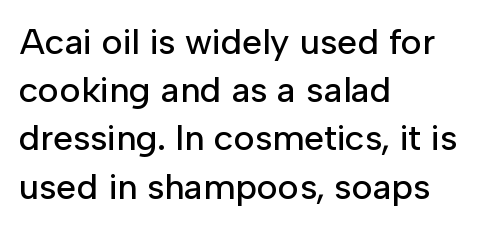
Quick note: not italic, upright. Grotesque or geometric, the face here clearly has no serifs. Lines of text with bare space underneath. Leading matches the norm, producing a regular column. Varying glyph widths throughout — classic text-font behaviour. Does the copy run flush right? No — it runs flush left.
